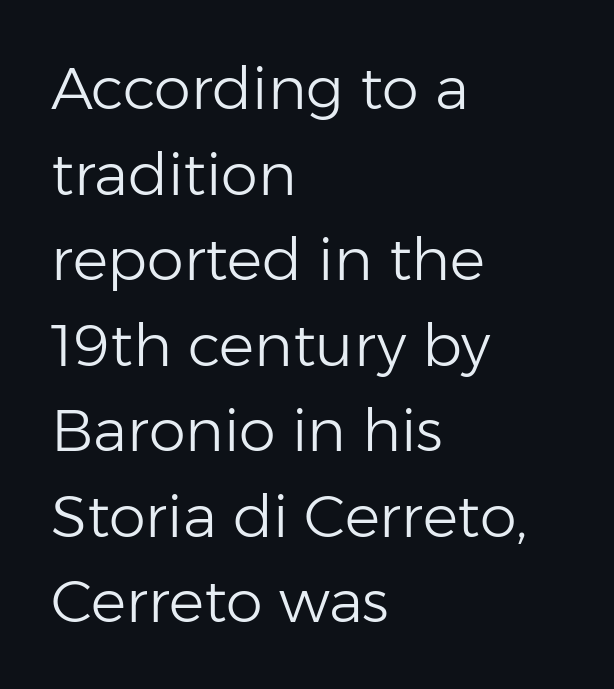
The image shows 59 px light sans-serif type, upright; set left-aligned, normal line spacing (1.45x), normal letter spacing, not underlined; low stroke contrast and a medium x-height.
